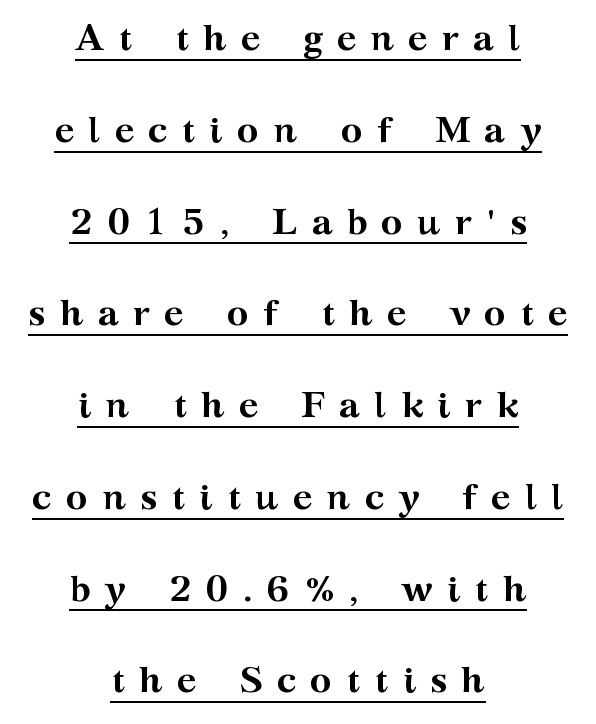
Somebody hit Ctrl+U on this one — the words are underlined. Horizontal alignment here is central, giving a formal, balanced look. Whoever set this chose breathing room over compactness in the vertical rhythm. This sample uses expanded letter spacing, leaving extra air between glyphs.
